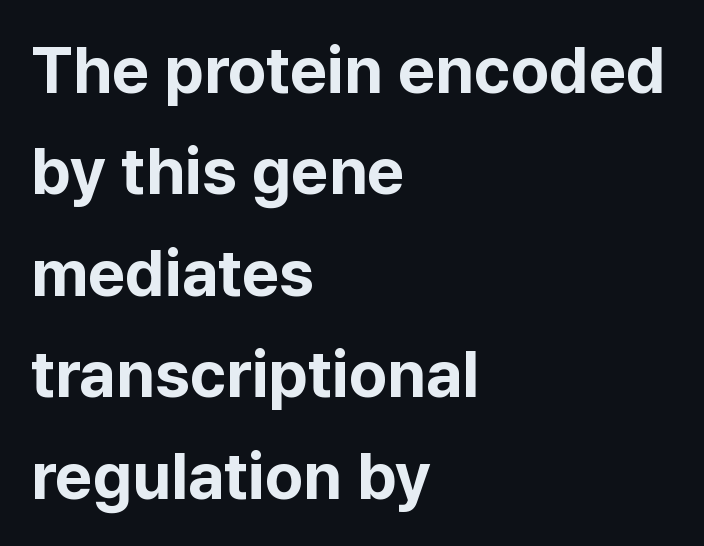
Q: Is the text bold? A: Yes.
Q: Is the text italic (slanted)? A: No, it is upright.
Q: Is the typeface a serif or a sans-serif typeface? A: Sans-serif.
Q: Is the text underlined? A: No.
Q: How is the paragraph aligned? A: Left-aligned.
Q: Is the spacing between letters normal or unusually wide? A: Normal.
Q: Is the spacing between lines tight, normal or loose? A: Normal.
Q: Width (condensed, normal, or wide)? A: Normal.
Q: Stroke contrast? A: Low.
Q: x-height? A: Medium.
Q: Monospaced? A: No.
